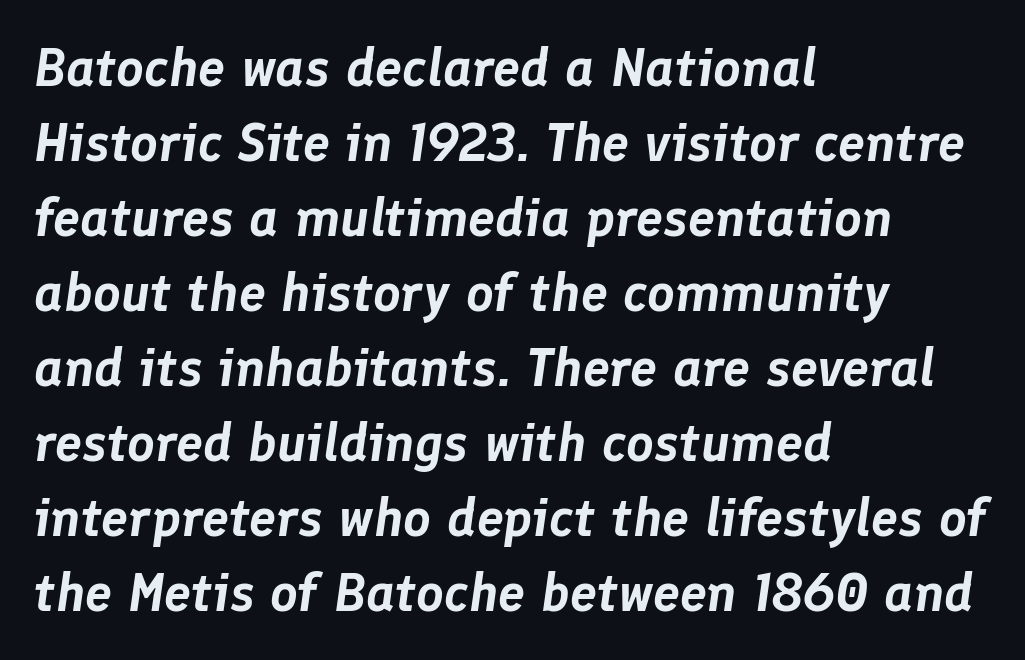
Q: Is the text italic (slanted)? A: Yes, it leans right by about 8 degrees.
Q: Is the text underlined? A: No.
Q: How is the paragraph aligned? A: Left-aligned.
Q: Is the spacing between letters normal or unusually wide? A: Normal.
Q: Is the spacing between lines tight, normal or loose? A: Normal.
Q: Width (condensed, normal, or wide)? A: Normal.
Q: Stroke contrast? A: Low.
Q: x-height? A: Medium.
Q: Monospaced? A: No.
